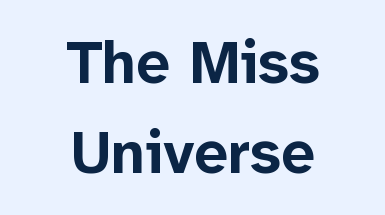
{"serif": "no", "italic": "no", "bold": "yes", "weight": "bold", "width": "normal", "stroke_contrast": "low", "x_height": "medium", "monospaced": "no", "underline": "no", "align": "center", "line_spacing": "normal", "line_spacing_ratio": 1.5, "letter_spacing": "normal", "letter_spacing_em": 0.0, "glyph_px": 60}
